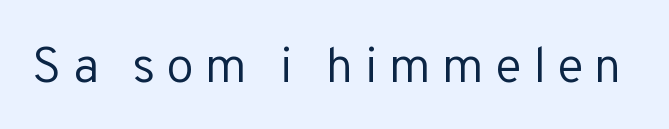
Q: Is the text bold? A: No.
Q: Is the text italic (slanted)? A: No, it is upright.
Q: Is the typeface a serif or a sans-serif typeface? A: Sans-serif.
Q: Is the text underlined? A: No.
Q: Is the spacing between letters normal or unusually wide? A: Unusually wide.
Q: Width (condensed, normal, or wide)? A: Normal.
Q: Stroke contrast? A: Low.
Q: x-height? A: Medium.
Q: Monospaced? A: No.
